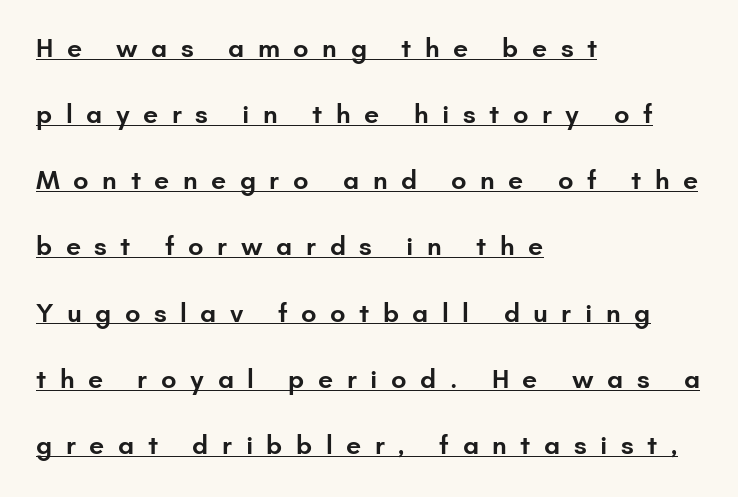
{"italic": "no", "bold": "semi", "underline": "yes", "align": "left", "line_spacing": "loose", "line_spacing_ratio": 2.45, "letter_spacing": "wide", "letter_spacing_em": 0.5, "glyph_px": 27}
